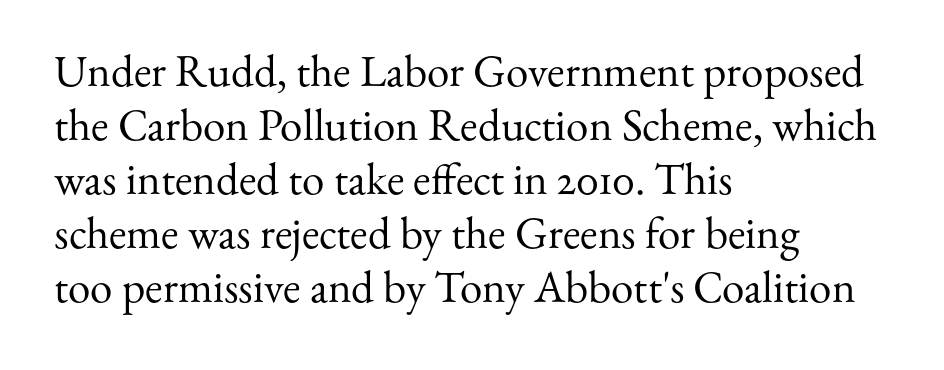
The image shows 45 px regular-weight serif type, upright; set left-aligned, line spacing 1.2x, normal letter spacing, not underlined; medium stroke contrast and a small x-height.
